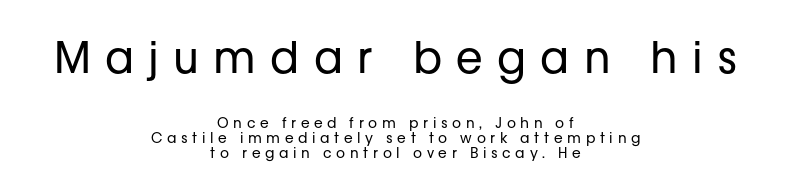
The image shows 43 px regular-weight sans-serif type, upright; set centered, tight line spacing (1.06x), unusually wide letter spacing (+0.33 em), not underlined; the first (top) block is 3.07x larger; low stroke contrast and a medium x-height.
